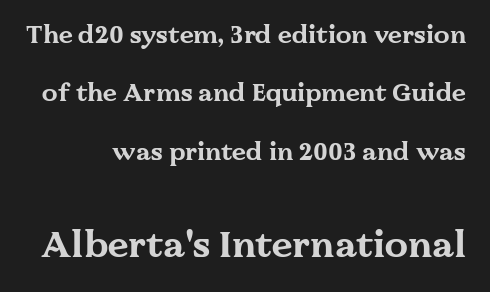
{"serif": "yes", "italic": "no", "bold": "yes", "weight": "bold", "width": "wide", "stroke_contrast": "medium", "x_height": "medium", "monospaced": "no", "underline": "no", "line_spacing": "loose", "line_spacing_ratio": 2.34, "letter_spacing": "normal", "letter_spacing_em": 0.0, "larger_block": "second", "size_ratio": 1.48, "glyph_px": 37}
